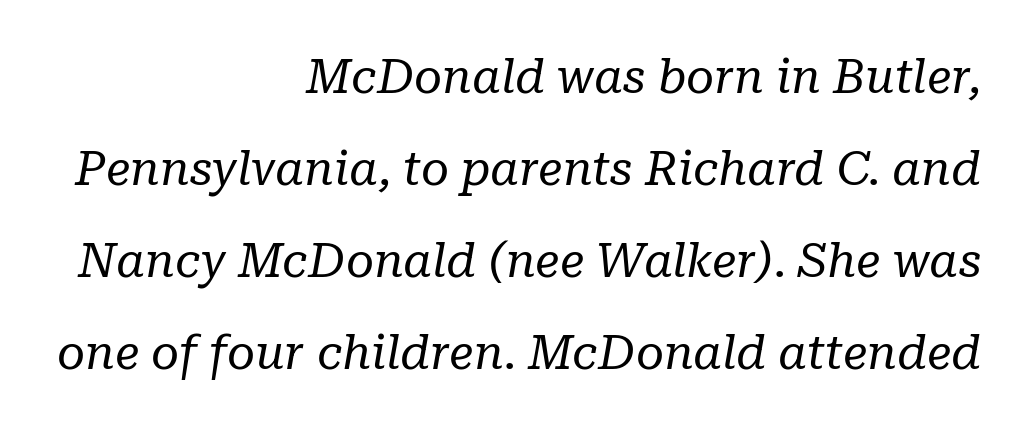
{"serif": "yes", "italic": "yes", "lean": "right", "slant_degrees": 10, "bold": "no", "weight": "regular", "width": "normal", "stroke_contrast": "low", "x_height": "medium", "monospaced": "no", "underline": "no", "align": "right", "line_spacing": "loose", "line_spacing_ratio": 1.92, "letter_spacing": "normal", "letter_spacing_em": 0.0, "glyph_px": 48}
